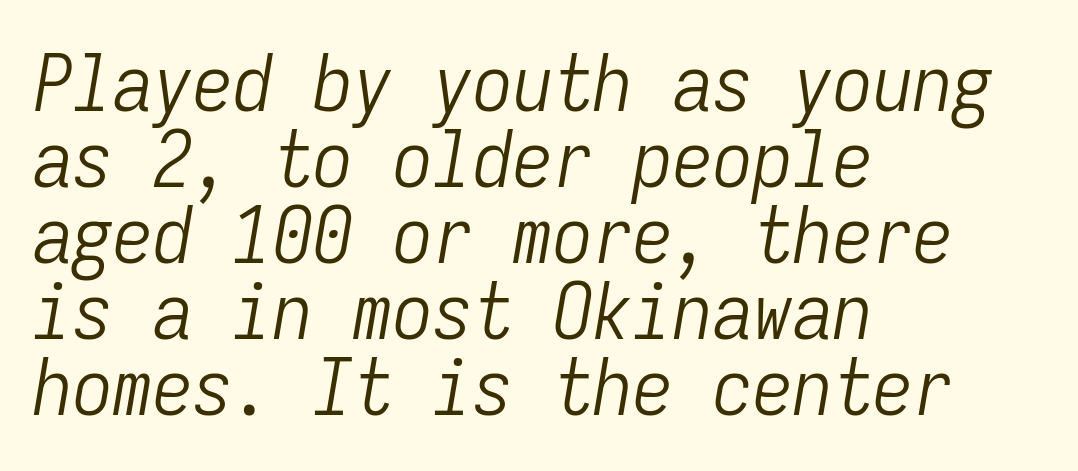
{"italic": "yes", "lean": "right", "slant_degrees": 9, "bold": "no", "weight": "light", "width": "condensed", "stroke_contrast": "low", "x_height": "medium", "monospaced": "yes", "underline": "no", "align": "left", "line_spacing": "tight", "line_spacing_ratio": 0.95, "letter_spacing": "normal", "letter_spacing_em": 0.0, "glyph_px": 80}
